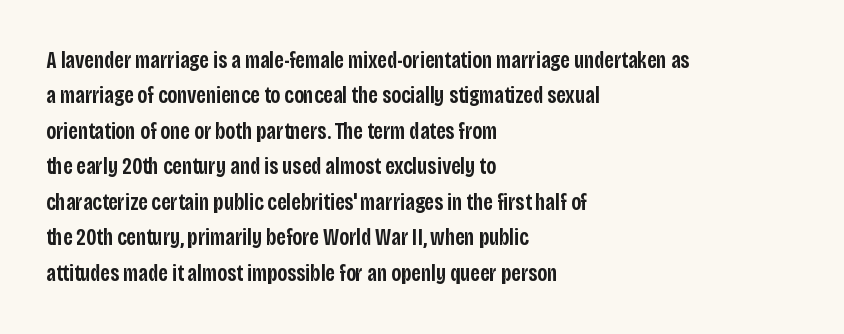
A bit beefed up — I'd call it semibold rather than bold. Upright lettering throughout. Students, observe: this is what conventionally led text looks like. The typesetter chose a ragged-right arrangement here. The rendering keeps characters at their native spacing. Only glyphs here, with clear space below each row.
